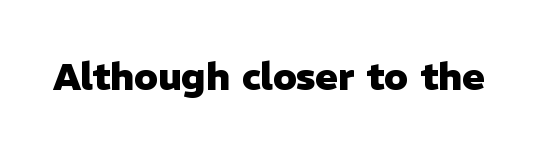
Q: Is the text bold? A: Yes.
Q: Is the text italic (slanted)? A: No, it is upright.
Q: Is the typeface a serif or a sans-serif typeface? A: Sans-serif.
Q: Is the text underlined? A: No.
Q: Is the spacing between letters normal or unusually wide? A: Normal.
Q: Width (condensed, normal, or wide)? A: Normal.
Q: Stroke contrast? A: Low.
Q: x-height? A: Medium.
Q: Monospaced? A: No.
